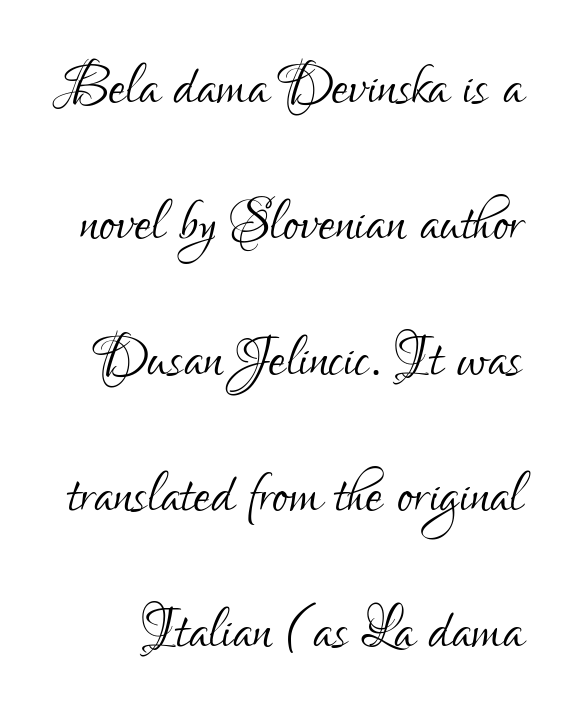
Serifs: no, the terminals of the letterforms are clean. Is this a fixed-width face? No — the glyphs have proportional, varying widths. The tracking reads as untouched default to a designer's eye. This is not heavy type; no bold has been used.
